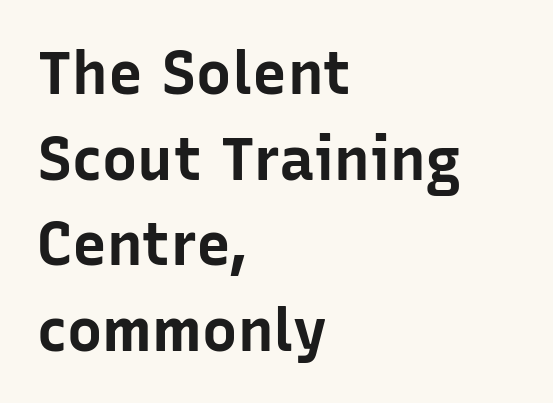
The image shows 59 px bold sans-serif type, upright; set left-aligned, normal line spacing (1.45x), normal letter spacing, not underlined; low stroke contrast and a medium x-height.
